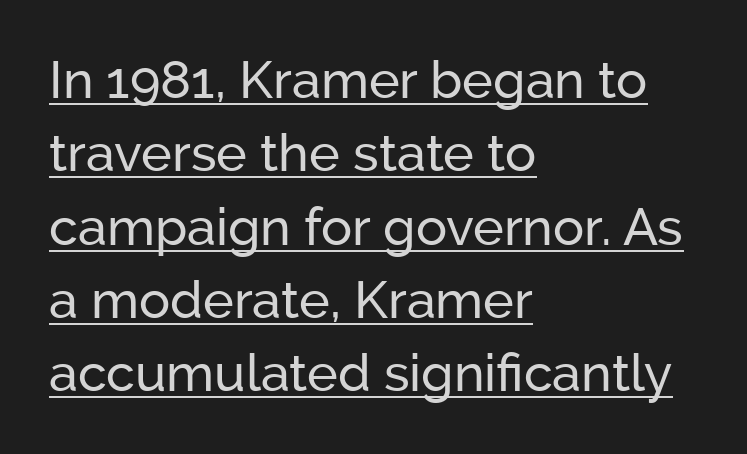
The lines are quadded left. The sample's only ornament is a line tracing under the words. Nothing unusual about the tracking: characters are spaced as the font intends. The type sits square on the baseline with zero lean. Compared with typical paragraphs, the rows here are spaced about the same. Examine the stroke ends and you'll find no serifs.
